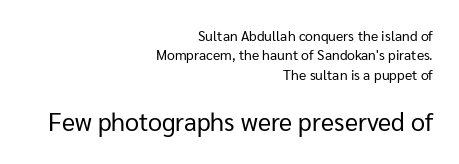
Q: Is the text bold? A: No.
Q: Is the text italic (slanted)? A: No, it is upright.
Q: Is the text underlined? A: No.
Q: How is the paragraph aligned? A: Right-aligned.
Q: Is the spacing between letters normal or unusually wide? A: Normal.
Q: Is the spacing between lines tight, normal or loose? A: Normal.
Q: Which block of text is set in a larger size, the first (top) or the second (bottom)? A: The second (bottom) one.
